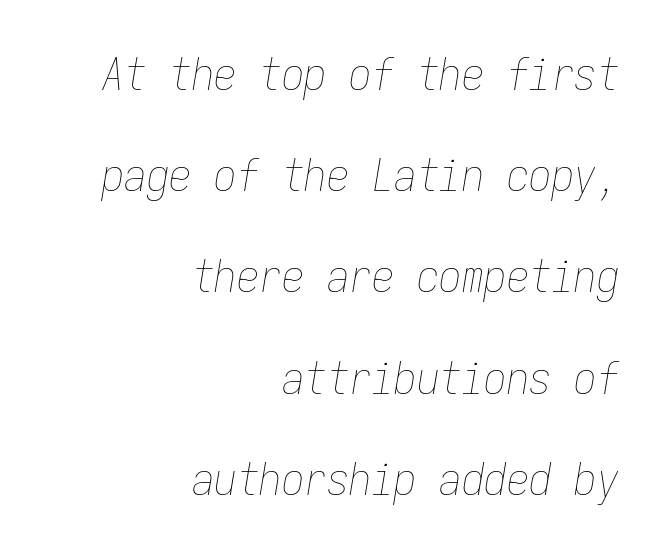
{"italic": "yes", "lean": "right", "slant_degrees": 9, "bold": "no", "weight": "thin", "width": "condensed", "stroke_contrast": "low", "x_height": "medium", "monospaced": "yes", "underline": "no", "align": "right", "line_spacing": "loose", "line_spacing_ratio": 2.25, "letter_spacing": "normal", "letter_spacing_em": 0.0, "glyph_px": 45}
